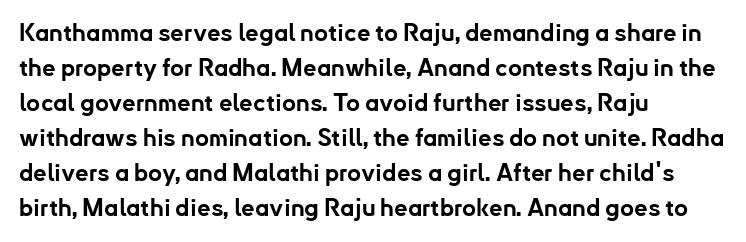
{"italic": "no", "bold": "yes", "underline": "no", "align": "left", "line_spacing": "normal", "line_spacing_ratio": 1.46, "letter_spacing": "normal", "letter_spacing_em": 0.0, "glyph_px": 24}
